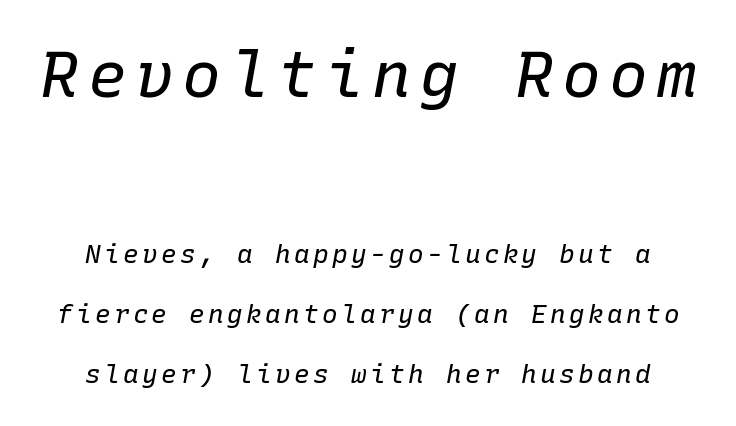
Check the space under the baseline: it is left empty. Compared with ordinary roman type, these characters are visibly tilted. Honestly, the rows look like they've been pulled way apart. Size hierarchy here favors the leading block over the trailing one. Compared with a typical body face, this is equally light or lighter still. Short and long lines alike share a common midpoint.
